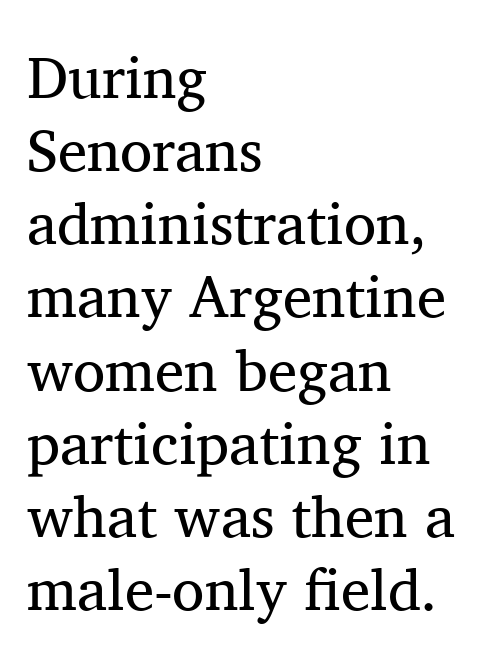
These glyphs show unthickened strokes, regular width or finer. Ordinary non-slanted type is in use. The typeface chosen for these lines features serifs. Do the characters align in a grid? No, the font is proportional.
